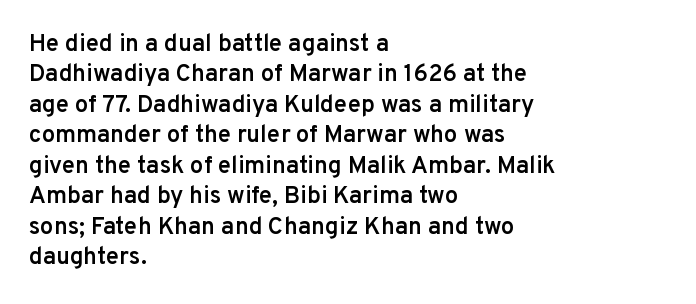
The paragraph shown leans on its left margin. A bit beefed up — I'd call it semibold rather than bold. The area under the type is left untouched. The horizontal fit of the characters is conventional and even. Students, observe: this is what conventionally led text looks like.
